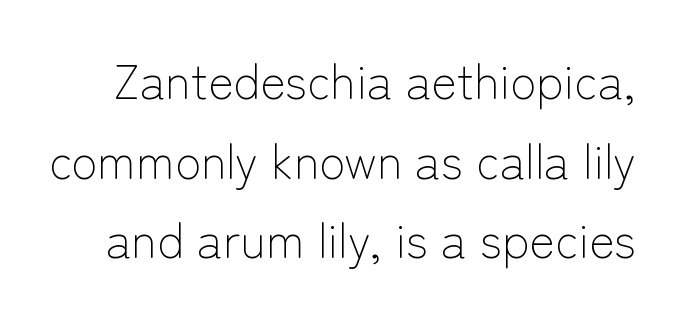
{"serif": "no", "italic": "no", "bold": "no", "weight": "light", "width": "normal", "stroke_contrast": "low", "x_height": "medium", "monospaced": "no", "underline": "no", "line_spacing": "normal", "line_spacing_ratio": 1.66, "letter_spacing": "normal", "letter_spacing_em": 0.0, "glyph_px": 48}
